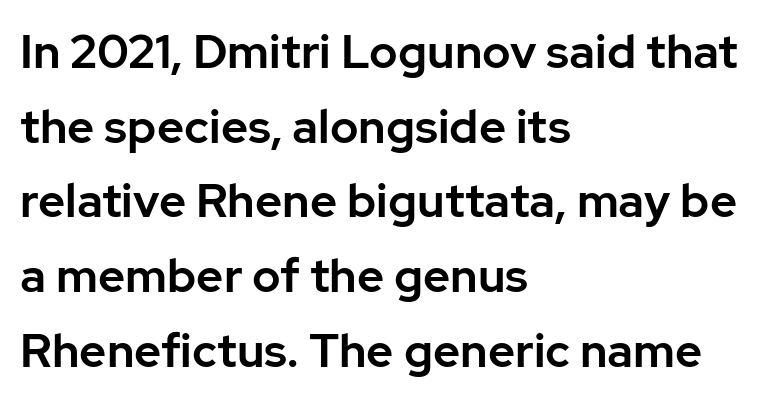
The image shows 47 px sans-serif type, upright; set left-aligned, normal line spacing (1.59x), normal letter spacing, not underlined; low stroke contrast and a medium x-height.
